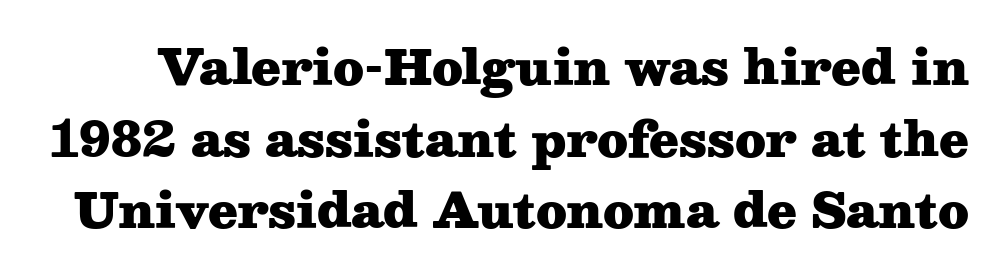
This is heavy type, rendered in bold. The designer went with a serif here, giving each stem small feet. The axis of the letterforms is exactly vertical. These lines sit exactly where default settings would place them.
